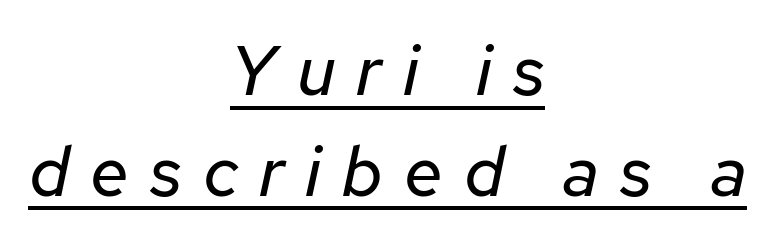
{"italic": "yes", "lean": "right", "slant_degrees": 12, "bold": "no", "weight": "regular", "width": "normal", "stroke_contrast": "low", "x_height": "medium", "monospaced": "no", "underline": "yes", "align": "center", "line_spacing": "normal", "line_spacing_ratio": 1.44, "letter_spacing": "wide", "letter_spacing_em": 0.3, "glyph_px": 70}
